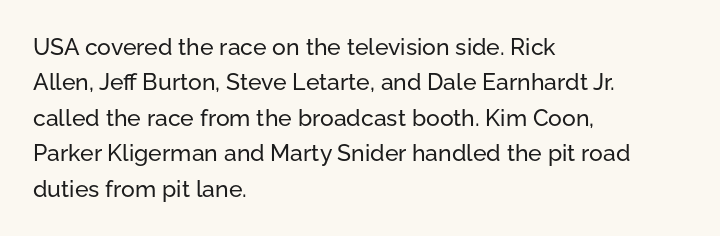
Nope, not italic — everything's standing straight. Words appear dense and cohesive because spacing is normal. The baseline area is clear. These lines sit exactly where default settings would place them. The compositor pushed each line to the left boundary.
